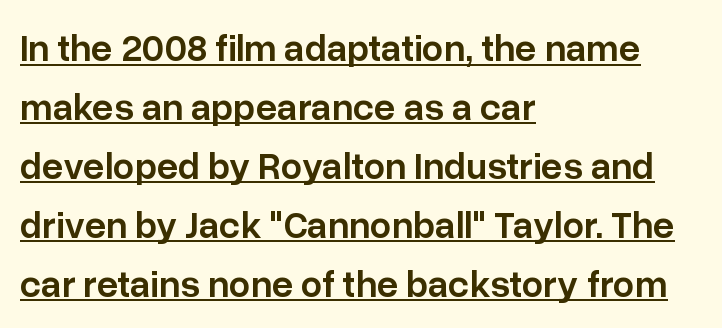
{"serif": "no", "italic": "no", "bold": "semi", "weight": "semibold", "width": "normal", "stroke_contrast": "low", "x_height": "medium", "monospaced": "no", "underline": "yes", "align": "left", "line_spacing": "normal", "line_spacing_ratio": 1.55, "letter_spacing": "normal", "letter_spacing_em": 0.0, "glyph_px": 38}
